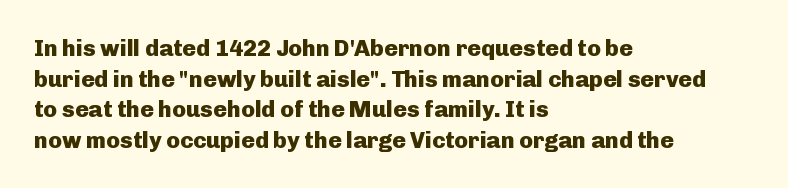
Q: Is the text bold? A: Yes.
Q: Is the text italic (slanted)? A: No, it is upright.
Q: Is the text underlined? A: No.
Q: How is the paragraph aligned? A: Left-aligned.
Q: Is the spacing between letters normal or unusually wide? A: Normal.
Q: Is the spacing between lines tight, normal or loose? A: Normal.
